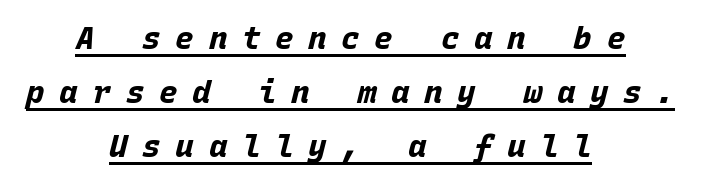
The image shows 31 px bold type, italic (leaning right), monospaced; set centered, line spacing 1.75x, unusually wide letter spacing (+0.47 em), underlined; low stroke contrast and a large x-height.
